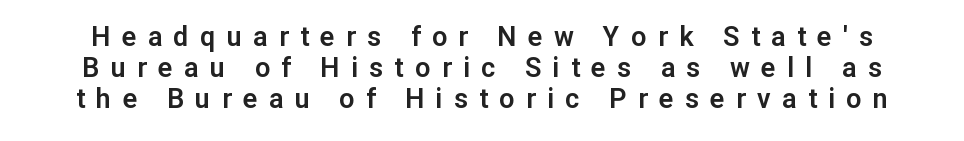
This rendering widens character spacing well past its baseline value. One glance says dense: line gaps are narrower than usual. It's the straight-up-and-down kind of type. Descenders hang freely into open space.
